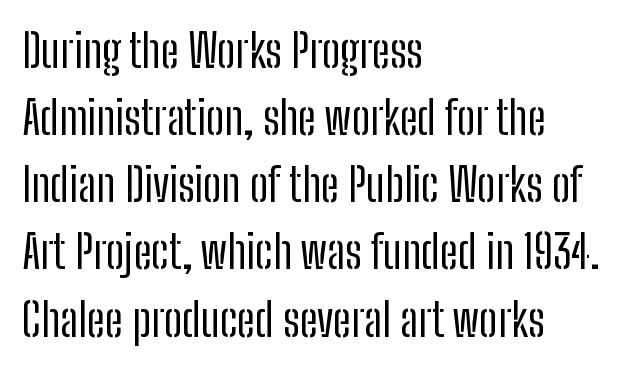
{"serif": "no", "italic": "no", "bold": "no", "weight": "regular", "width": "condensed", "stroke_contrast": "low", "x_height": "medium", "monospaced": "no", "underline": "no", "align": "left", "line_spacing": "normal", "line_spacing_ratio": 1.46, "letter_spacing": "normal", "letter_spacing_em": 0.0, "glyph_px": 46}
